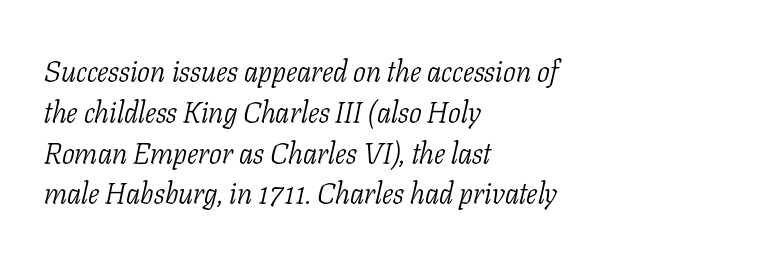
The image shows 30 px light, condensed serif type, italic (leaning right); set left-aligned, normal line spacing (1.36x), normal letter spacing, not underlined; low stroke contrast and a medium x-height.
